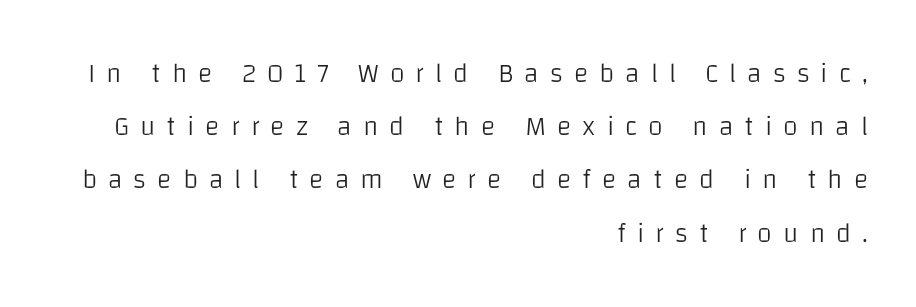
The image shows 27 px text type, upright; set right-aligned, loose line spacing (1.97x), unusually wide letter spacing (+0.41 em), not underlined.
